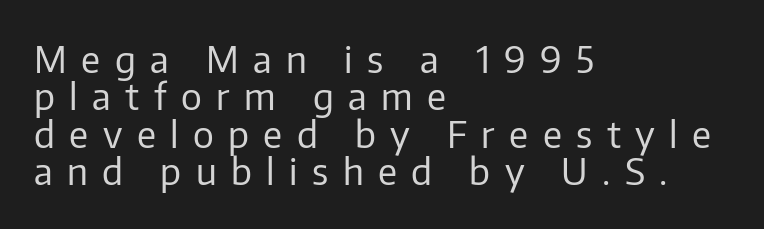
These lines are composed in type without serifs. The line texture is sparse and dotted thanks to wide tracking. Does the leading feel generous? Not at all — it's pinched. Posture: vertical.
